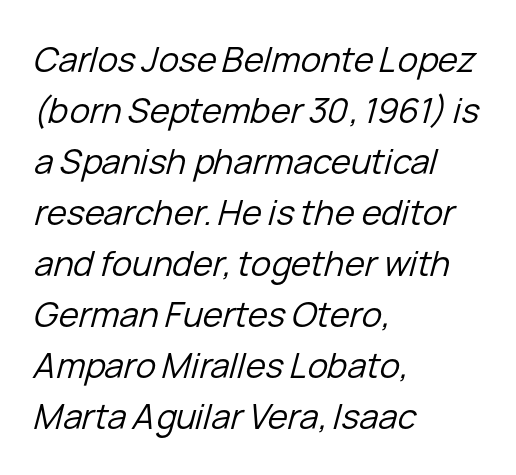
{"italic": "yes", "lean": "right", "slant_degrees": 15, "bold": "no", "weight": "regular", "width": "normal", "stroke_contrast": "low", "x_height": "medium", "monospaced": "no", "underline": "no", "align": "left", "line_spacing": "normal", "line_spacing_ratio": 1.5, "letter_spacing": "normal", "letter_spacing_em": 0.0, "glyph_px": 34}
